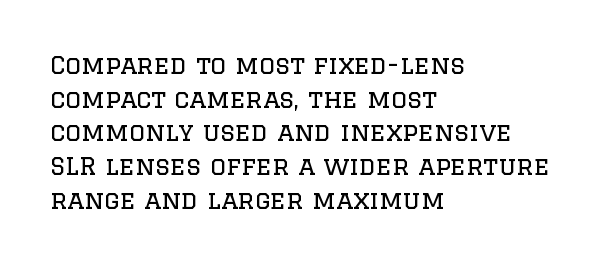
Honestly, there is no underline to notice here at all. When letters stand straight like this, we call the style roman or upright. The passage shown stacks its lines at a standard gap. Horizontal alignment here is leftward, the default for most running prose. Ink coverage per letter is moderate at most.
